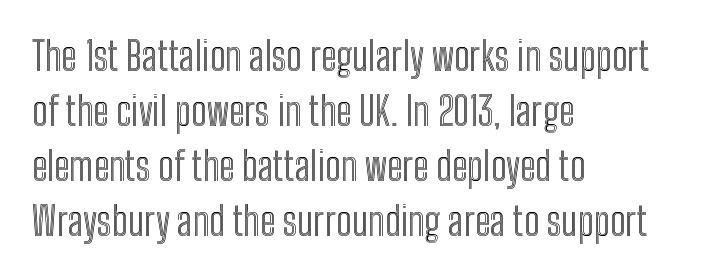
The image shows 39 px condensed type, upright; set left-aligned, normal line spacing (1.41x), normal letter spacing, not underlined; a medium x-height.
